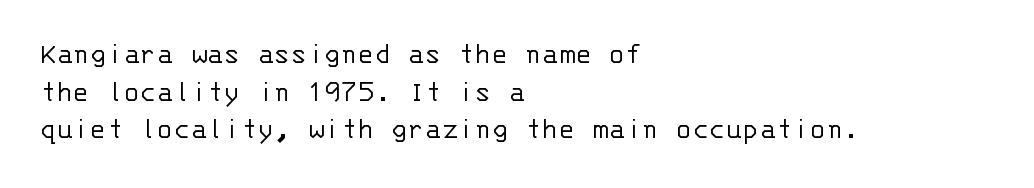
Characters follow at the spacing the type designer built in. The lettering holds an erect, upright posture throughout. Vertical stems look standard width or narrower in stroke. The letters march in equal steps, a hallmark of fixed-pitch type. Any mark beneath the type? The region is blank.
